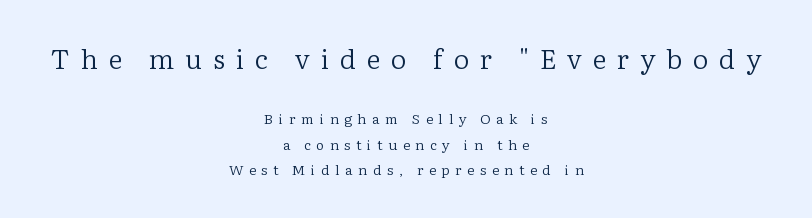
{"italic": "no", "bold": "no", "underline": "no", "align": "center", "line_spacing_ratio": 1.81, "letter_spacing": "wide", "letter_spacing_em": 0.4, "larger_block": "first", "size_ratio": 1.93, "glyph_px": 27}
